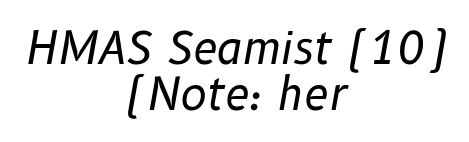
Q: Is the text bold? A: No.
Q: Is the text italic (slanted)? A: Yes, it leans right by about 10 degrees.
Q: Is the text underlined? A: No.
Q: How is the paragraph aligned? A: Centered.
Q: Is the spacing between letters normal or unusually wide? A: Normal.
Q: Is the spacing between lines tight, normal or loose? A: Tight.
Q: Width (condensed, normal, or wide)? A: Normal.
Q: Stroke contrast? A: Low.
Q: x-height? A: Medium.
Q: Monospaced? A: No.
